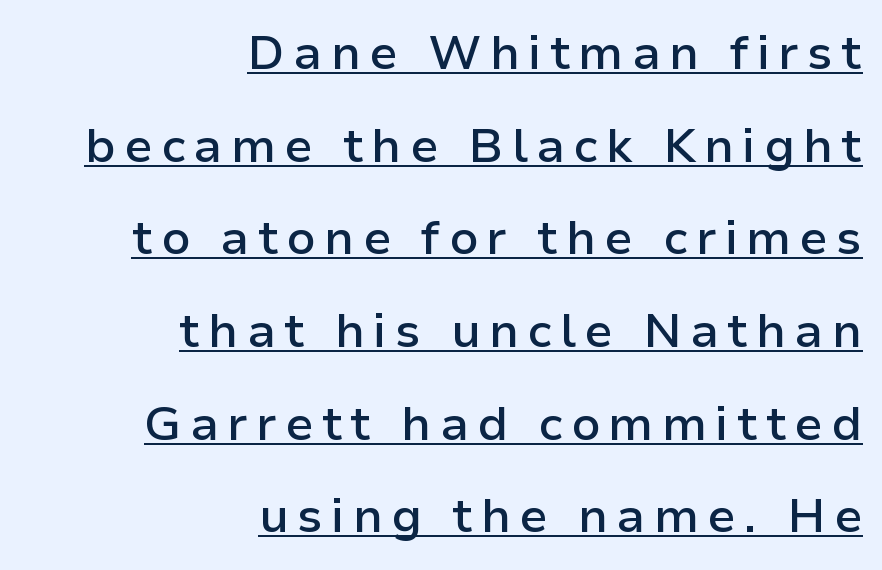
The image shows 48 px semibold sans-serif type, upright; set right-aligned, loose line spacing (1.93x), underlined; low stroke contrast and a medium x-height.
